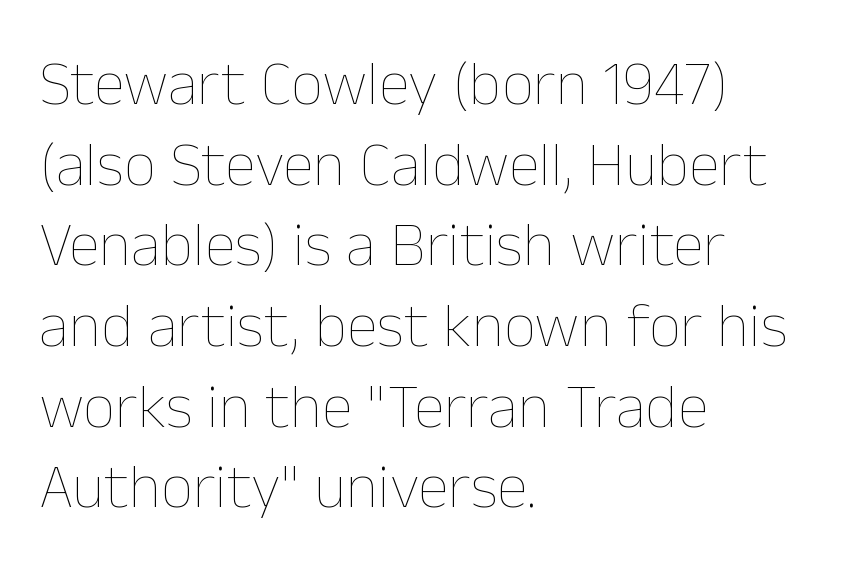
Q: Is the text bold? A: No.
Q: Is the text italic (slanted)? A: No, it is upright.
Q: Is the text underlined? A: No.
Q: How is the paragraph aligned? A: Left-aligned.
Q: Is the spacing between letters normal or unusually wide? A: Normal.
Q: Is the spacing between lines tight, normal or loose? A: Normal.
Q: Width (condensed, normal, or wide)? A: Normal.
Q: Stroke contrast? A: Low.
Q: x-height? A: Medium.
Q: Monospaced? A: No.
